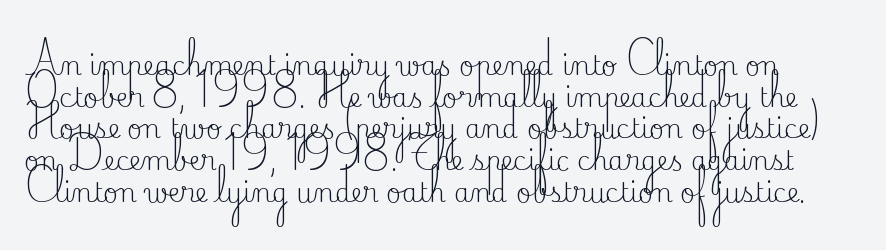
Designer's note — italics off, roman on. The baseline area is clear. Inter-character spacing is left at the font's built-in metrics. These glyphs show unthickened strokes, regular width or finer.
